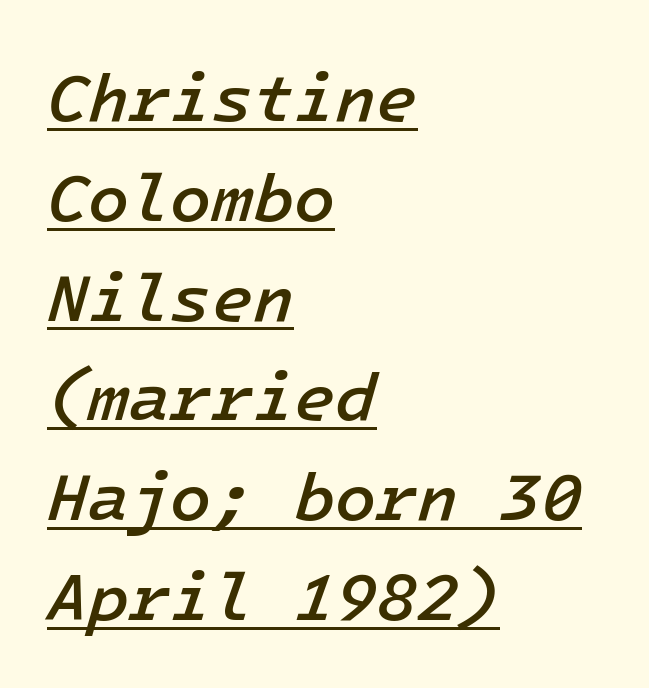
Q: Is the text bold? A: Semi-bold.
Q: Is the text italic (slanted)? A: Yes, it leans right by about 16 degrees.
Q: Is the text underlined? A: Yes.
Q: How is the paragraph aligned? A: Left-aligned.
Q: Is the spacing between letters normal or unusually wide? A: Normal.
Q: Is the spacing between lines tight, normal or loose? A: Normal.
Q: Width (condensed, normal, or wide)? A: Normal.
Q: Stroke contrast? A: Low.
Q: x-height? A: Medium.
